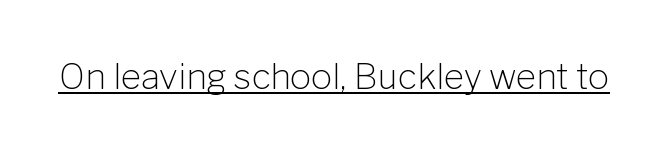
The image shows 35 px light sans-serif type, upright; set normal letter spacing, underlined; low stroke contrast and a medium x-height.
